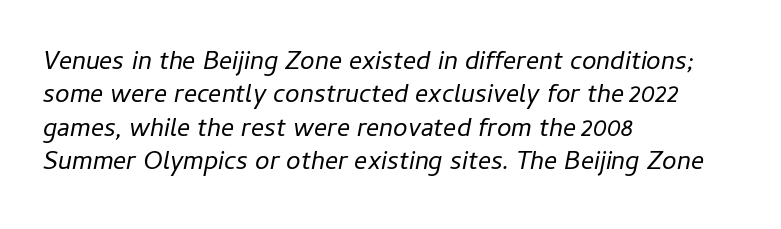
Q: Is the text bold? A: No.
Q: Is the text italic (slanted)? A: Yes, it leans right by about 11 degrees.
Q: Is the text underlined? A: No.
Q: How is the paragraph aligned? A: Left-aligned.
Q: Is the spacing between letters normal or unusually wide? A: Normal.
Q: Is the spacing between lines tight, normal or loose? A: Normal.
